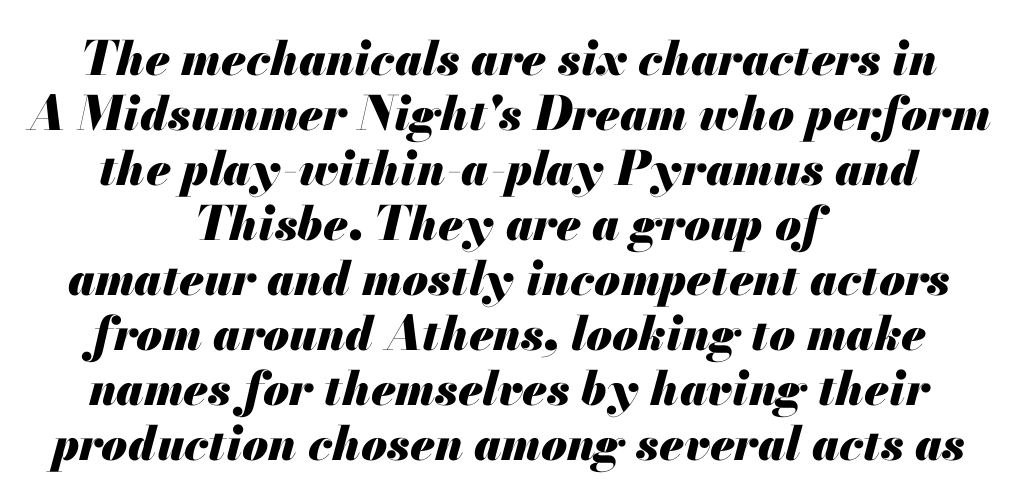
Q: Is the text bold? A: Yes.
Q: Is the text italic (slanted)? A: Yes, it leans right by about 13 degrees.
Q: Is the text underlined? A: No.
Q: How is the paragraph aligned? A: Centered.
Q: Is the spacing between letters normal or unusually wide? A: Normal.
Q: Width (condensed, normal, or wide)? A: Normal.
Q: Stroke contrast? A: Medium.
Q: x-height? A: Small.
Q: Monospaced? A: No.
